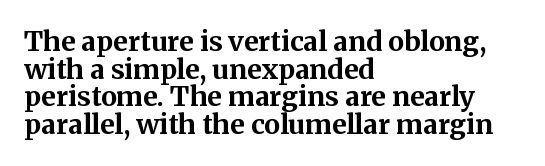
Underlining? Definitely not there. Characters follow at the spacing the type designer built in. Honestly, the rows look squashed on top of each other. Typeset ragged right — the left edge is the straight one. Nope, not italic — everything's standing straight. Summary of weight: heavy, a full bold.
